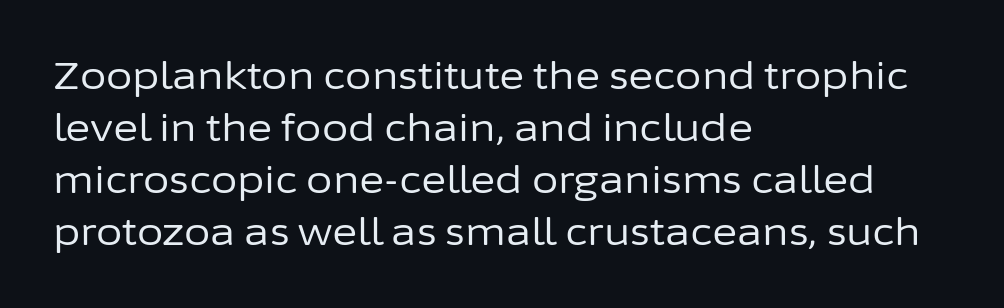
The image shows 38 px regular-weight sans-serif type, upright; set left-aligned, normal line spacing (1.37x), normal letter spacing, not underlined; low stroke contrast and a medium x-height.
